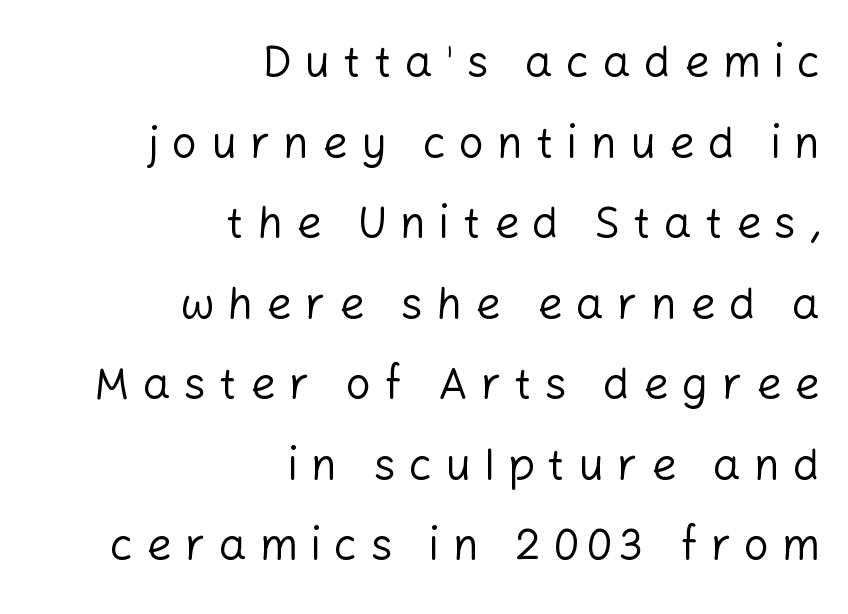
The image shows 44 px regular-weight sans-serif type, upright; set right-aligned, line spacing 1.83x, unusually wide letter spacing (+0.3 em), not underlined; low stroke contrast and a medium x-height.
